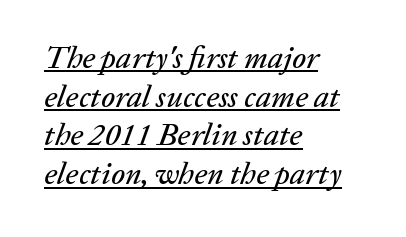
The image shows 31 px text type, italic (leaning right); set left-aligned, normal line spacing (1.25x), normal letter spacing, underlined; low stroke contrast and a medium x-height.
